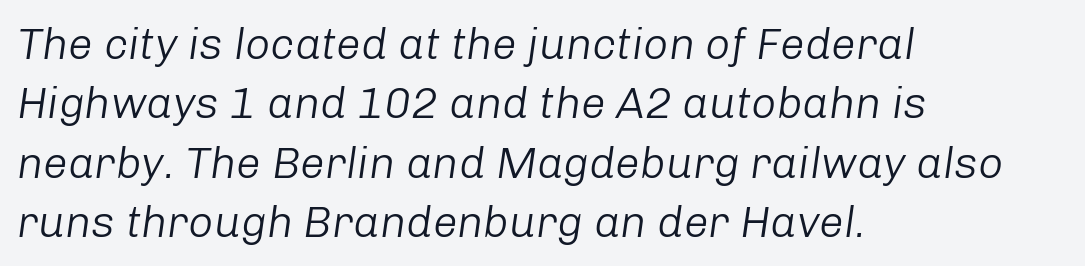
Q: Is the text bold? A: No.
Q: Is the text italic (slanted)? A: Yes, it leans right by about 8 degrees.
Q: Is the text underlined? A: No.
Q: How is the paragraph aligned? A: Left-aligned.
Q: Is the spacing between letters normal or unusually wide? A: Normal.
Q: Is the spacing between lines tight, normal or loose? A: Normal.
Q: Width (condensed, normal, or wide)? A: Normal.
Q: Stroke contrast? A: Low.
Q: x-height? A: Medium.
Q: Monospaced? A: No.
